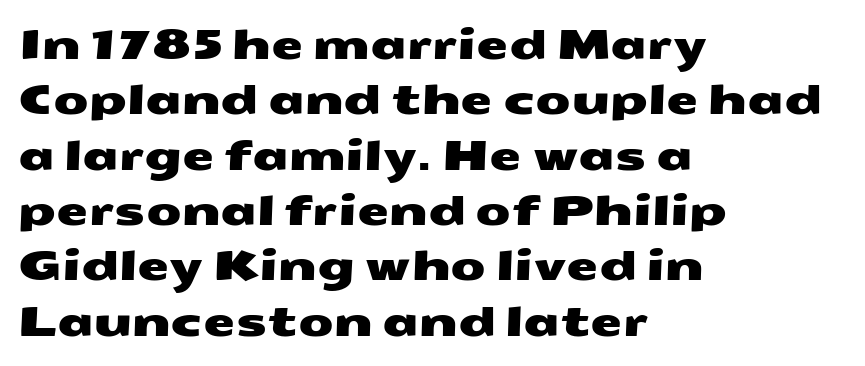
Baseline-to-baseline distance is the conventional proportion of letter height. I'd call this a sans setting — the letters go barefoot. The lines in this sample share a left origin and differ only in where they stop. Students, note that the glyphs here touch the page at normal intervals.
